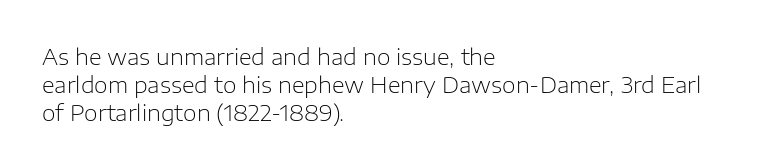
{"italic": "no", "bold": "no", "underline": "no", "align": "left", "line_spacing": "normal", "line_spacing_ratio": 1.27, "letter_spacing": "normal", "letter_spacing_em": 0.0, "glyph_px": 22}
